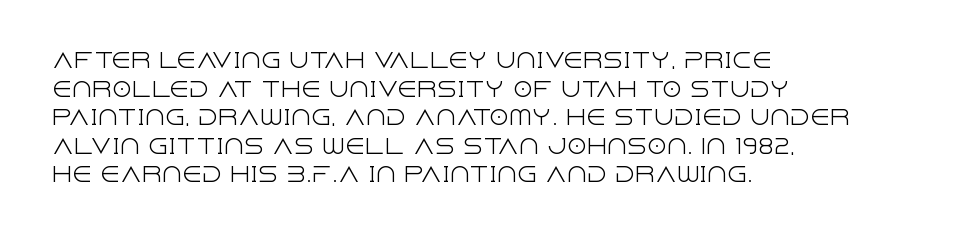
Q: Is the text bold? A: No.
Q: Is the text italic (slanted)? A: No, it is upright.
Q: Is the text underlined? A: No.
Q: How is the paragraph aligned? A: Left-aligned.
Q: Is the spacing between letters normal or unusually wide? A: Normal.
Q: Is the spacing between lines tight, normal or loose? A: Normal.
